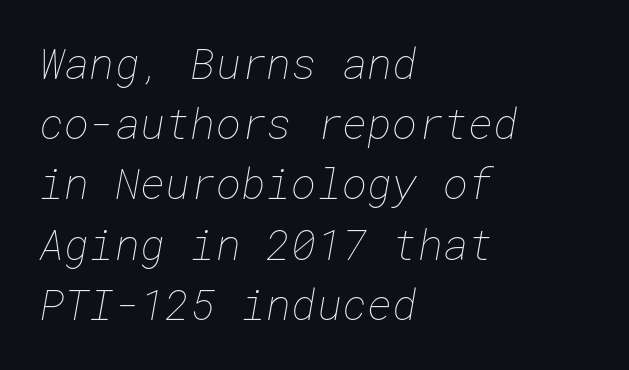
Layout note: lines flush left. Stroke mass is kept to a normal reading level or below. No extra tracking has been applied to these lines. Rule under the text: the space is simply empty. Does the leading feel generous? No, just average.
